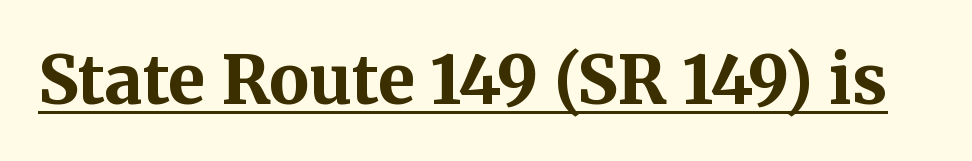
{"serif": "yes", "italic": "no", "bold": "yes", "weight": "bold", "width": "normal", "stroke_contrast": "medium", "x_height": "medium", "monospaced": "no", "underline": "yes", "letter_spacing": "normal", "letter_spacing_em": 0.0, "glyph_px": 67}
